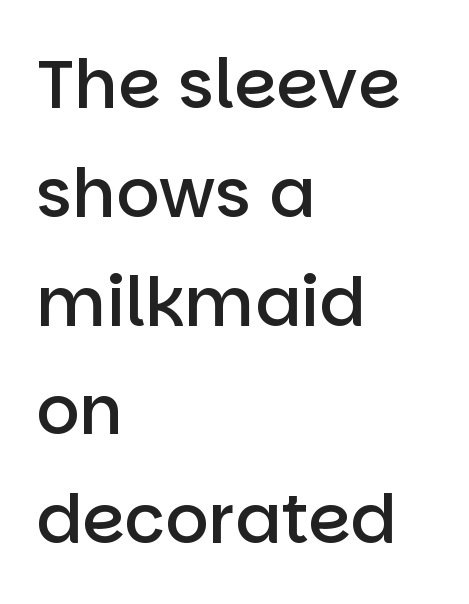
{"serif": "no", "italic": "no", "bold": "semi", "weight": "semibold", "width": "normal", "stroke_contrast": "low", "x_height": "large", "monospaced": "no", "underline": "no", "align": "left", "line_spacing": "normal", "line_spacing_ratio": 1.6, "letter_spacing": "normal", "letter_spacing_em": 0.0, "glyph_px": 68}
